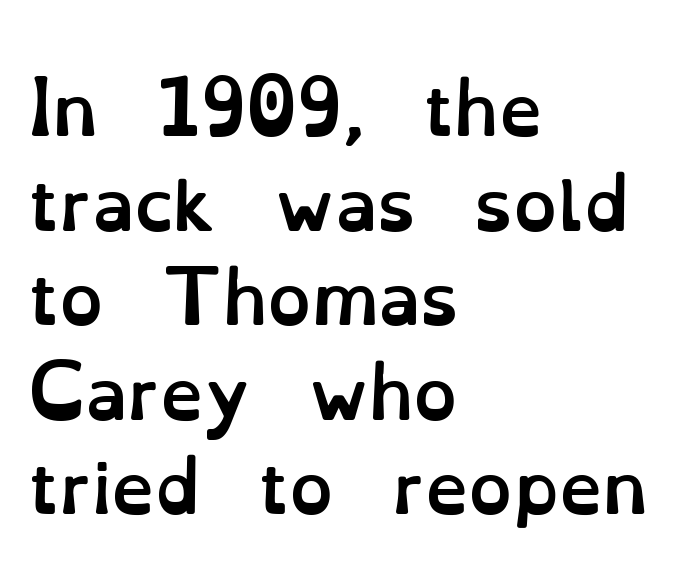
Q: Is the text bold? A: Yes.
Q: Is the text italic (slanted)? A: No, it is upright.
Q: Is the text underlined? A: No.
Q: How is the paragraph aligned? A: Left-aligned.
Q: Is the spacing between letters normal or unusually wide? A: Normal.
Q: Is the spacing between lines tight, normal or loose? A: Normal.
Q: Width (condensed, normal, or wide)? A: Normal.
Q: Stroke contrast? A: Low.
Q: x-height? A: Small.
Q: Monospaced? A: No.
